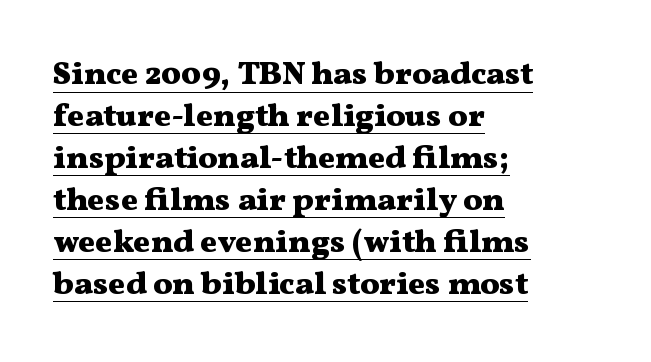
{"serif": "yes", "italic": "no", "bold": "yes", "weight": "heavy", "width": "wide", "stroke_contrast": "medium", "x_height": "medium", "monospaced": "no", "underline": "yes", "align": "left", "line_spacing": "normal", "line_spacing_ratio": 1.31, "letter_spacing": "normal", "letter_spacing_em": 0.0, "glyph_px": 32}
